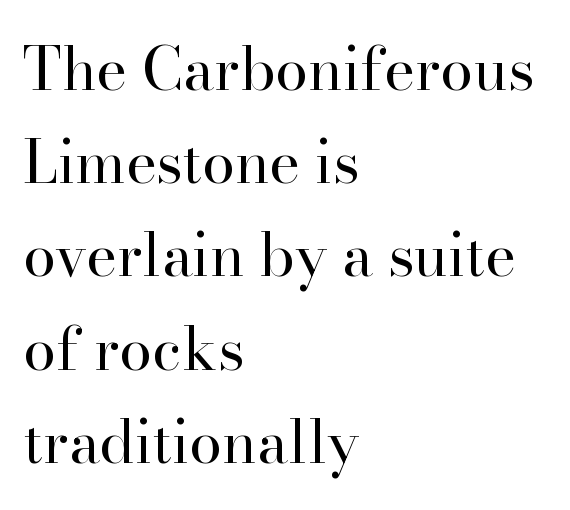
Q: Is the text bold? A: No.
Q: Is the text italic (slanted)? A: No, it is upright.
Q: Is the typeface a serif or a sans-serif typeface? A: Serif.
Q: Is the text underlined? A: No.
Q: How is the paragraph aligned? A: Left-aligned.
Q: Is the spacing between letters normal or unusually wide? A: Normal.
Q: Is the spacing between lines tight, normal or loose? A: Normal.
Q: Width (condensed, normal, or wide)? A: Normal.
Q: Stroke contrast? A: High.
Q: x-height? A: Small.
Q: Monospaced? A: No.
